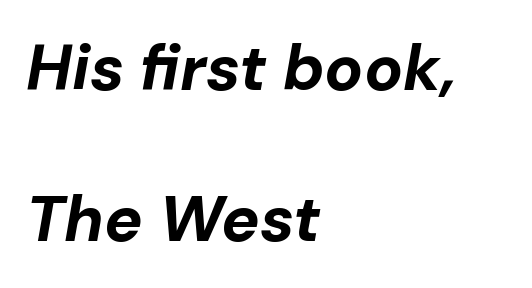
The image shows 64 px bold type, italic (leaning right); set left-aligned, loose line spacing (2.36x), normal letter spacing, not underlined; low stroke contrast and a medium x-height.
